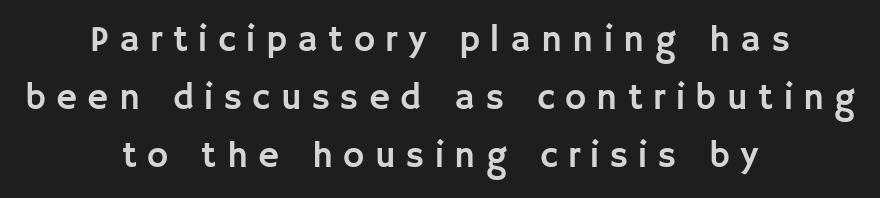
Q: Is the text italic (slanted)? A: No, it is upright.
Q: Is the typeface a serif or a sans-serif typeface? A: Sans-serif.
Q: Is the text underlined? A: No.
Q: How is the paragraph aligned? A: Centered.
Q: Is the spacing between letters normal or unusually wide? A: Unusually wide.
Q: Is the spacing between lines tight, normal or loose? A: Normal.
Q: Width (condensed, normal, or wide)? A: Normal.
Q: Stroke contrast? A: Low.
Q: x-height? A: Large.
Q: Monospaced? A: No.
